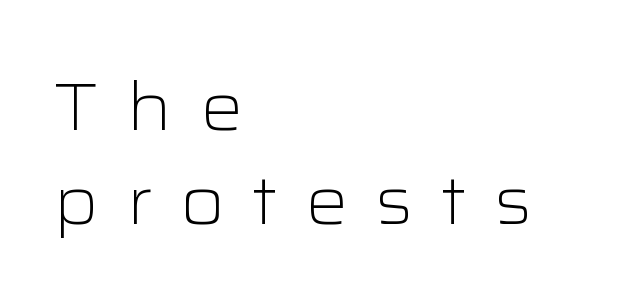
{"serif": "no", "italic": "no", "bold": "no", "weight": "light", "width": "wide", "stroke_contrast": "low", "x_height": "medium", "monospaced": "no", "underline": "no", "align": "left", "line_spacing": "normal", "line_spacing_ratio": 1.4, "letter_spacing": "wide", "letter_spacing_em": 0.41, "glyph_px": 67}
